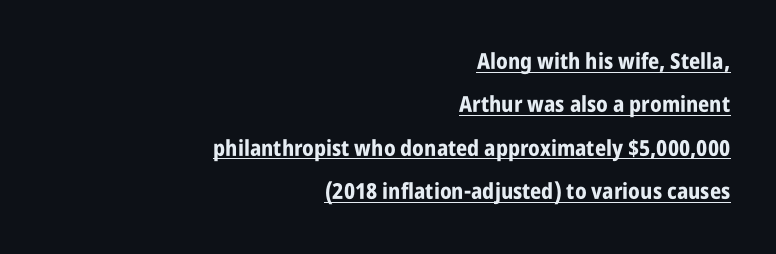
The image shows 22 px bold type, upright; set right-aligned, loose line spacing (1.97x), normal letter spacing, underlined.
